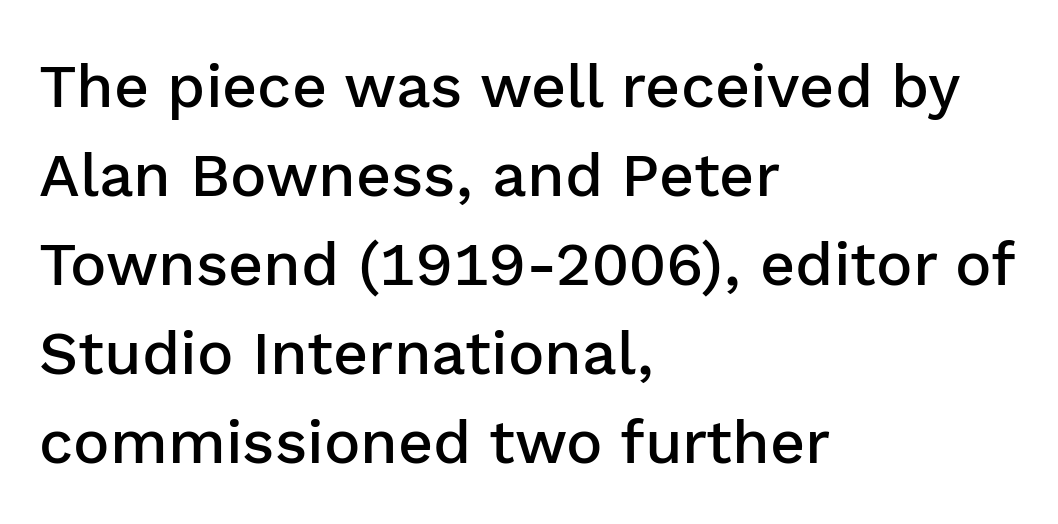
The image shows 61 px semibold sans-serif type, upright; set left-aligned, normal line spacing (1.46x), normal letter spacing, not underlined; low stroke contrast and a medium x-height.
